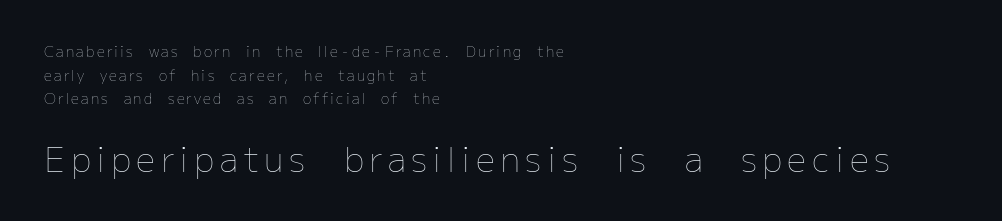
The image shows 34 px thin type, upright; set left-aligned, normal line spacing (1.68x), not underlined; the second (bottom) block is 2.43x larger; low stroke contrast and a medium x-height.
